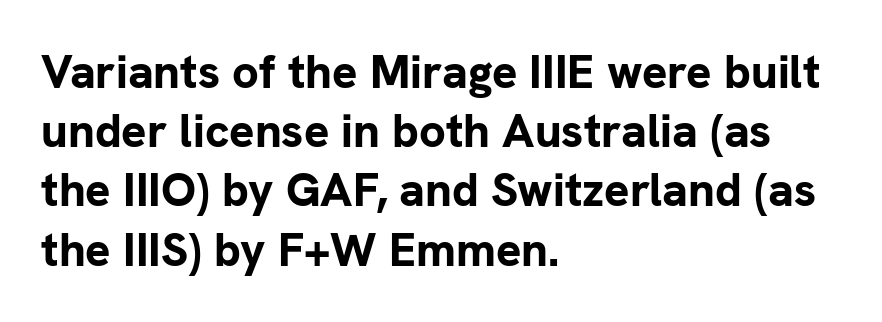
The image shows 47 px bold sans-serif type, upright; set left-aligned, normal line spacing (1.26x), normal letter spacing, not underlined; low stroke contrast and a medium x-height.
